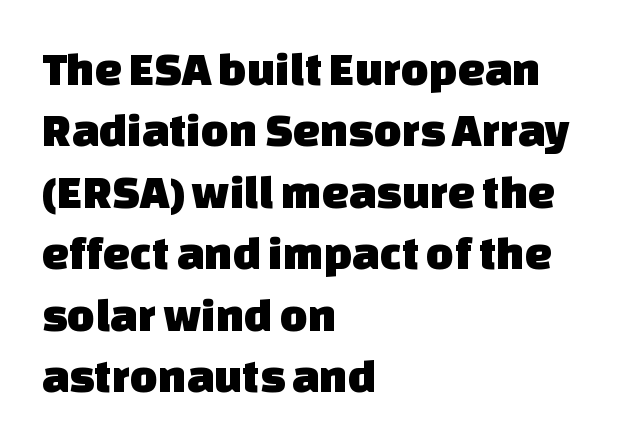
{"serif": "no", "width": "normal", "stroke_contrast": "low", "x_height": "large", "monospaced": "no", "underline": "no", "align": "left", "line_spacing": "normal", "line_spacing_ratio": 1.28, "letter_spacing": "normal", "letter_spacing_em": 0.0, "glyph_px": 48}
